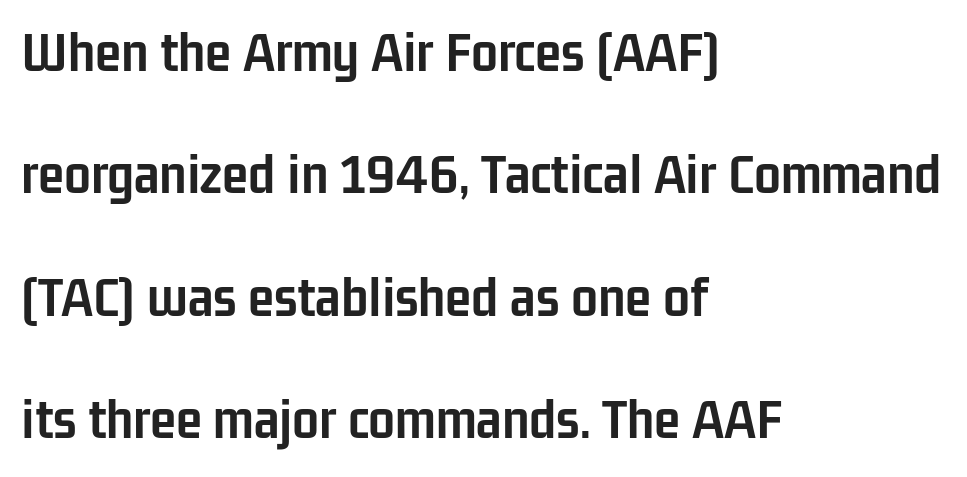
Interline gaps are noticeably wide in this sample. To sum up the face: it is a sans, with no serifs. There is no visible air inserted between adjacent glyphs. Horizontal alignment here is leftward, the default for most running prose. Descenders are the only things crossing below the line. Posture: upright roman.
